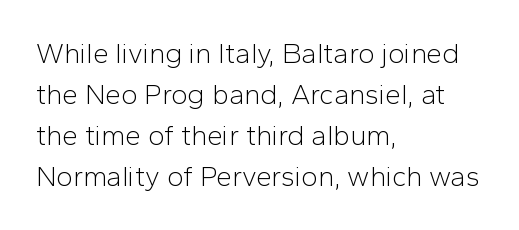
No extra ink here — the face is not bold. Spacing verdict: proportional, widths tailored to each character. The type is set solid horizontally, with unmodified tracking. The passage shown is typeset with a sans-serif family.
